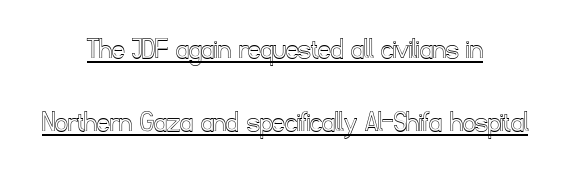
Q: Is the text italic (slanted)? A: No, it is upright.
Q: Is the text underlined? A: Yes.
Q: How is the paragraph aligned? A: Centered.
Q: Is the spacing between letters normal or unusually wide? A: Normal.
Q: Is the spacing between lines tight, normal or loose? A: Loose.
Q: Width (condensed, normal, or wide)? A: Normal.
Q: x-height? A: Small.
Q: Monospaced? A: No.
